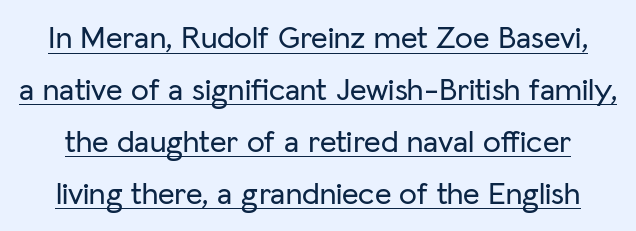
Q: Is the text italic (slanted)? A: No, it is upright.
Q: Is the typeface a serif or a sans-serif typeface? A: Sans-serif.
Q: Is the text underlined? A: Yes.
Q: Is the spacing between letters normal or unusually wide? A: Normal.
Q: Is the spacing between lines tight, normal or loose? A: Normal.
Q: Width (condensed, normal, or wide)? A: Normal.
Q: Stroke contrast? A: Low.
Q: x-height? A: Medium.
Q: Monospaced? A: No.
